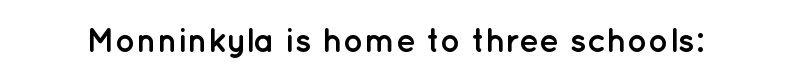
The image shows 34 px semibold sans-serif type, upright; set normal letter spacing, not underlined; low stroke contrast and a medium x-height.
